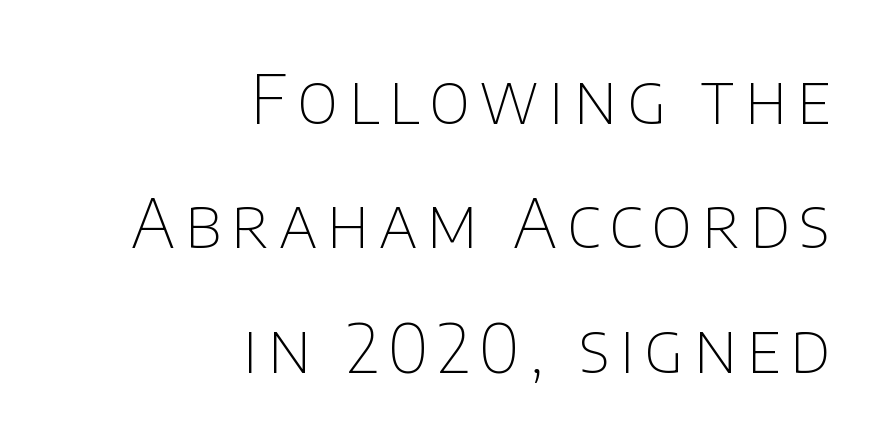
The lettering stays uniformly vertical, giving the passage a roman look. Each stroke keeps to a modest, everyday thickness or less. The passage shown is typed in a proportional face where columns would drift. Check where the strokes stop: nothing finishes them off — pure sans. The compositor pushed each line to the right boundary.
